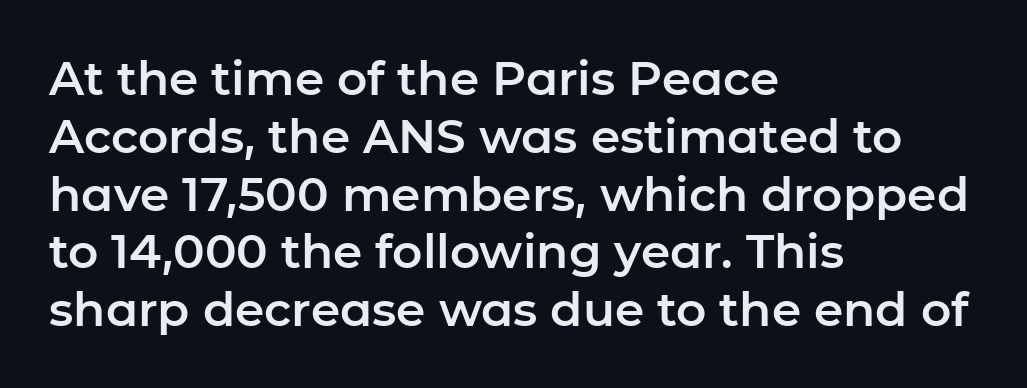
The image shows 47 px sans-serif type, upright; set left-aligned, line spacing 1.23x, normal letter spacing, not underlined; low stroke contrast and a medium x-height.
